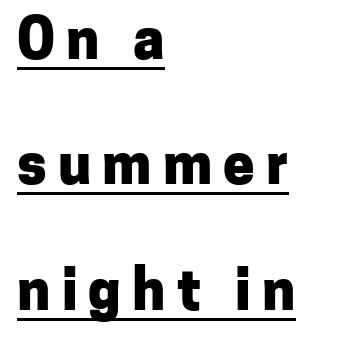
Rows of type keep a wide berth in the vertical direction. Is this a fixed-width face? No — the glyphs have proportional, varying widths. Caption: multi-line text, flush left, ragged right. Every word sits above its own underline. These words are printed bold, with thick strokes throughout. To sum up the face: it is a sans, with no serifs.
